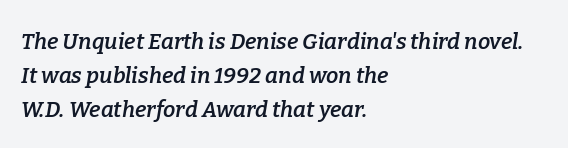
Leading matches the norm, producing a regular column. Students, note that the glyphs here touch the page at normal intervals. Notice the strokes are somewhat thickened but not fully heavy: this is a semibold. Notice how the stems are inclined rather than vertical — that's the hallmark of italics. Beneath every word, the page is bare.
